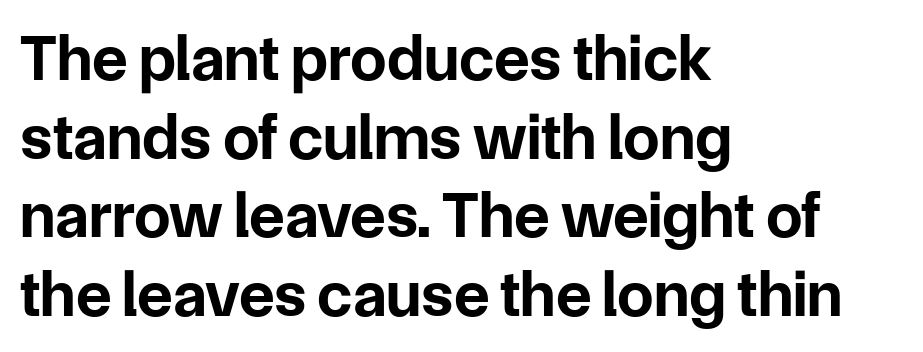
{"serif": "no", "italic": "no", "bold": "yes", "weight": "bold", "width": "normal", "stroke_contrast": "low", "x_height": "medium", "monospaced": "no", "underline": "no", "align": "left", "line_spacing_ratio": 1.21, "letter_spacing": "normal", "letter_spacing_em": 0.0, "glyph_px": 65}
